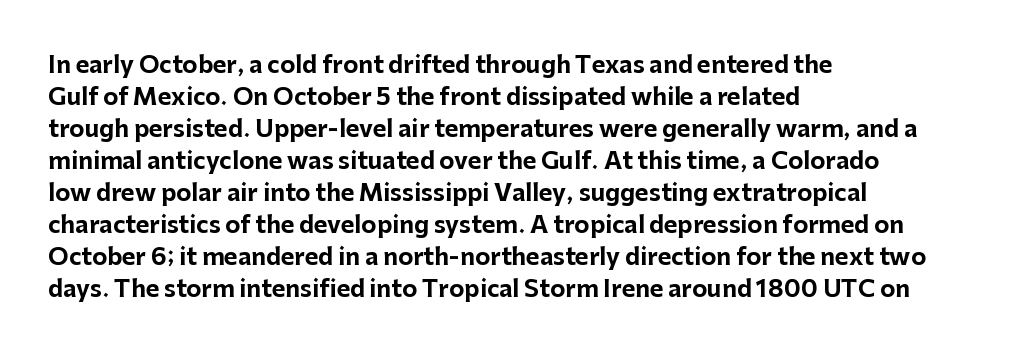
Compared with typical paragraphs, the rows here are spaced about the same. In terms of posture, this sample is upright. You'd pick this weight for a headline — it's a proper bold. Typeset ragged right — the left edge is the straight one.
